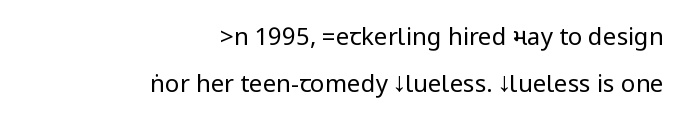
Q: Is the text bold? A: No.
Q: Is the text italic (slanted)? A: No, it is upright.
Q: Is the text underlined? A: No.
Q: How is the paragraph aligned? A: Right-aligned.
Q: Is the spacing between letters normal or unusually wide? A: Normal.
Q: Is the spacing between lines tight, normal or loose? A: Loose.
